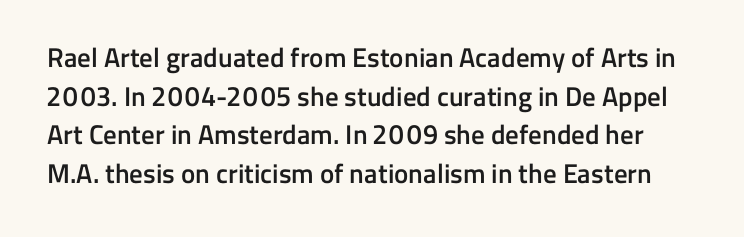
{"italic": "no", "bold": "semi", "underline": "no", "line_spacing": "normal", "line_spacing_ratio": 1.43, "letter_spacing": "normal", "letter_spacing_em": 0.0, "glyph_px": 27}
